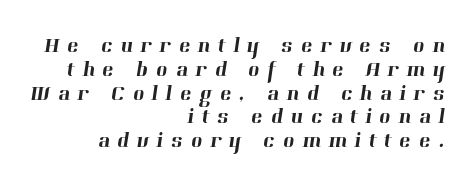
The image shows 22 px text type; set right-aligned, tight line spacing (1.08x), unusually wide letter spacing (+0.35 em), not underlined.
